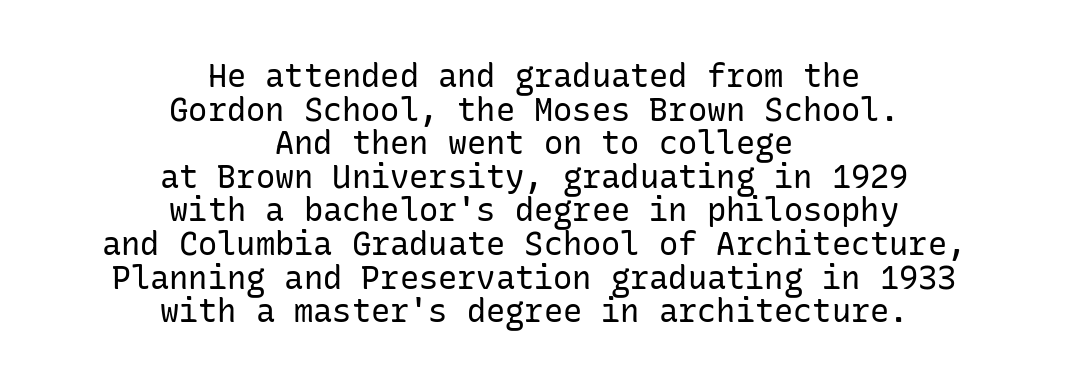
{"serif": "no", "italic": "no", "bold": "no", "weight": "regular", "width": "normal", "stroke_contrast": "low", "x_height": "medium", "underline": "no", "align": "center", "line_spacing": "tight", "line_spacing_ratio": 1.05, "letter_spacing": "normal", "letter_spacing_em": 0.0, "glyph_px": 32}
